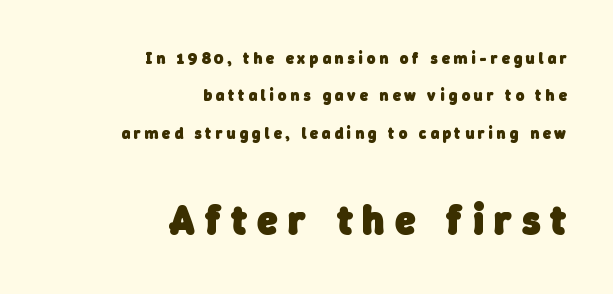
Interline gaps are noticeably wide in this sample. The rendering inserts visible extra space after every character. The following chunk of copy outweighs the initial chunk in type size. Visually the block forms a straight wall on the right and a jagged coastline on the left. The characters display no serif detailing; their extremities are plain. Is the type bold? Yes — the strokes are clearly thick and heavy.
